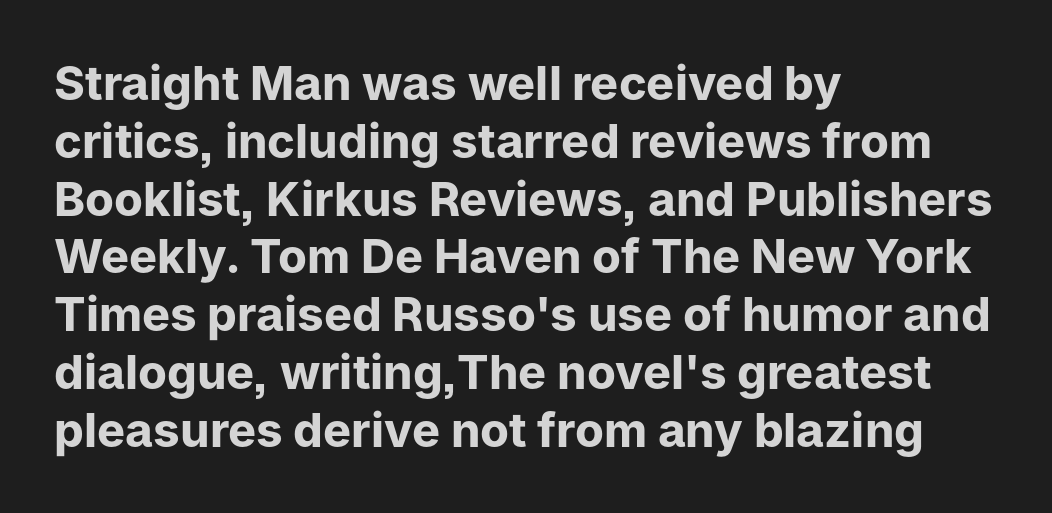
Q: Is the text bold? A: Yes.
Q: Is the text italic (slanted)? A: No, it is upright.
Q: Is the typeface a serif or a sans-serif typeface? A: Sans-serif.
Q: Is the text underlined? A: No.
Q: How is the paragraph aligned? A: Left-aligned.
Q: Is the spacing between letters normal or unusually wide? A: Normal.
Q: Width (condensed, normal, or wide)? A: Normal.
Q: Stroke contrast? A: Low.
Q: x-height? A: Medium.
Q: Monospaced? A: No.
